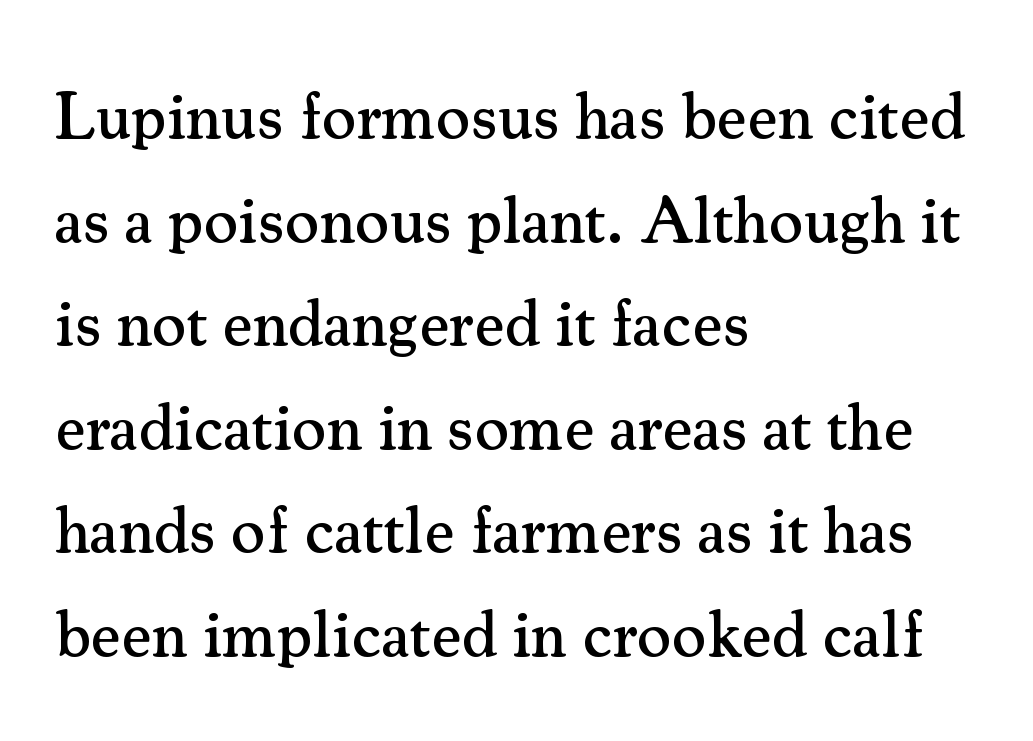
Q: Is the text italic (slanted)? A: No, it is upright.
Q: Is the typeface a serif or a sans-serif typeface? A: Serif.
Q: Is the text underlined? A: No.
Q: How is the paragraph aligned? A: Left-aligned.
Q: Is the spacing between letters normal or unusually wide? A: Normal.
Q: Is the spacing between lines tight, normal or loose? A: Normal.
Q: Width (condensed, normal, or wide)? A: Normal.
Q: Stroke contrast? A: Medium.
Q: x-height? A: Small.
Q: Monospaced? A: No.
